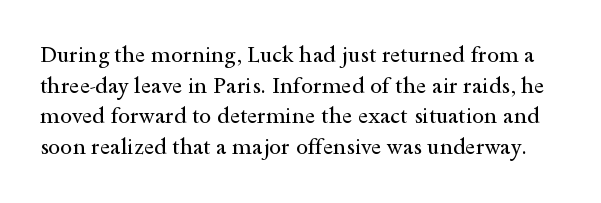
Characters remain perfectly vertical along every line. Is the type heavy? It reads as light-to-regular instead. Descender tails drop into unmarked territory. Evenly set lines give the paragraph a standard silhouette.
